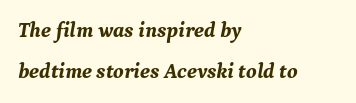
How heavy is the stroke? Heavy — this is a bold. How are the letters spaced? Ordinarily, with no added tracking. Any mark beneath the type? The region is blank. The lines are quadded left.
